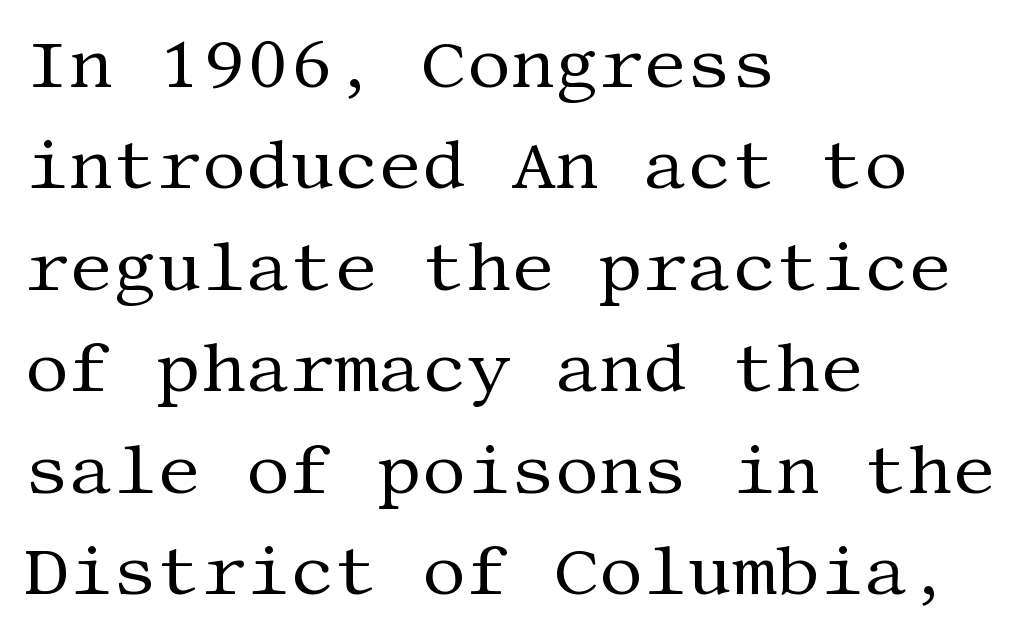
The string is rendered with underlining switched off. Check where the strokes stop: tiny serifs finish them off. Posture: upright roman. Quick note: interline space is typical.
